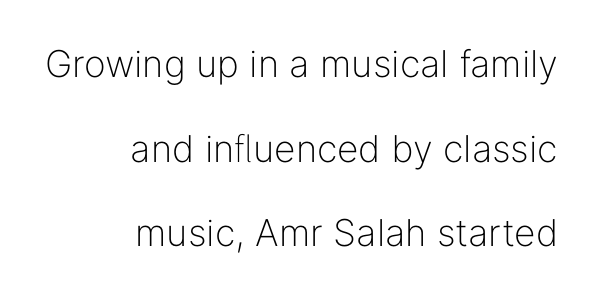
The space beneath each line is pristine and unruled. The gaps between neighbouring characters are ordinary and unremarkable. The lines in this sample share a right terminus and differ only in where they begin. The font's upright variant was chosen for this text. Check where the strokes stop: nothing finishes them off — pure sans. Leading: increased.
